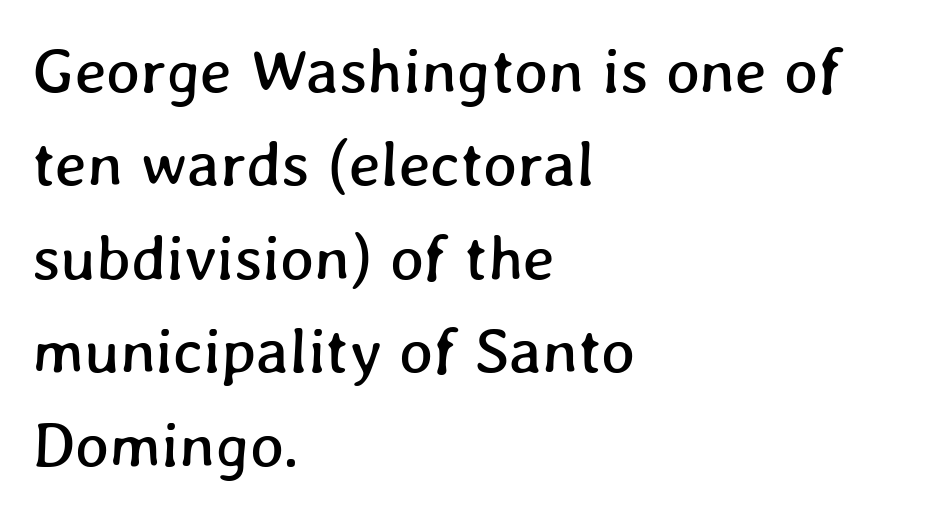
Q: Is the text underlined? A: No.
Q: How is the paragraph aligned? A: Left-aligned.
Q: Is the spacing between letters normal or unusually wide? A: Normal.
Q: Is the spacing between lines tight, normal or loose? A: Normal.
Q: Width (condensed, normal, or wide)? A: Normal.
Q: Stroke contrast? A: Low.
Q: x-height? A: Medium.
Q: Monospaced? A: No.
